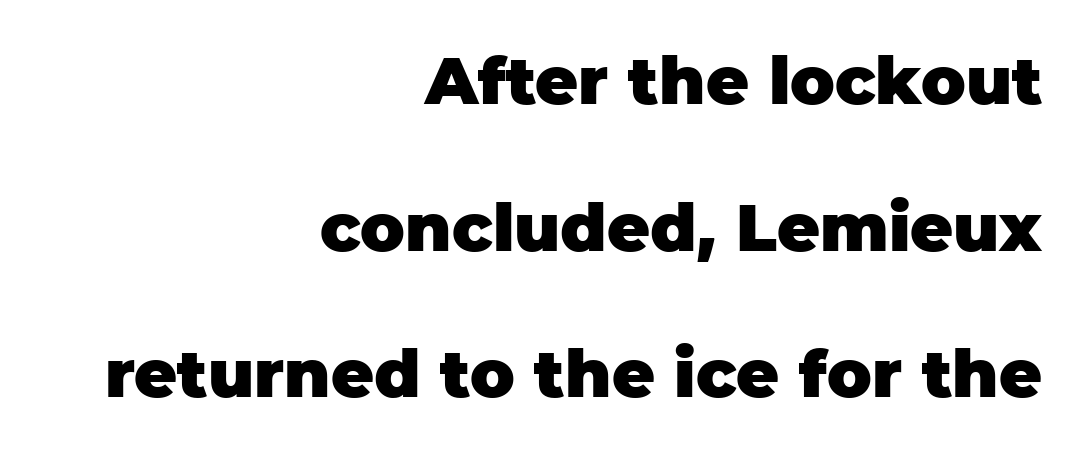
The image shows 66 px heavy sans-serif type, upright; set right-aligned, loose line spacing (2.22x), normal letter spacing, not underlined; low stroke contrast and a large x-height.
